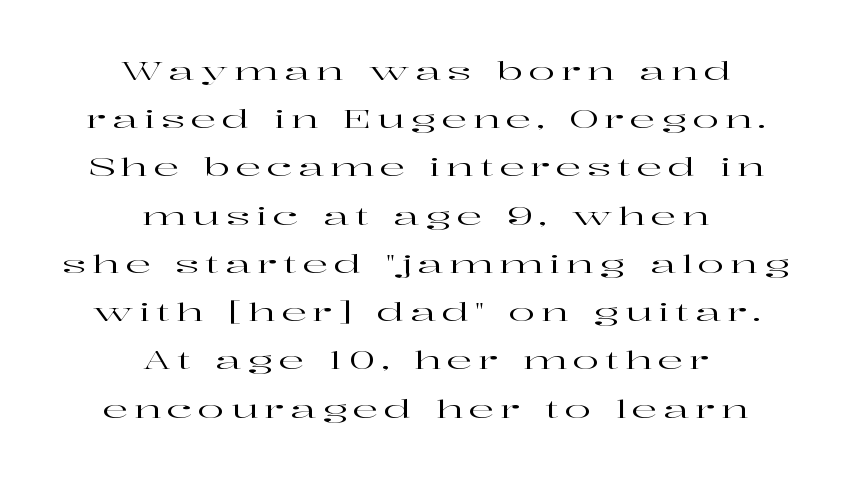
Q: Is the text italic (slanted)? A: No, it is upright.
Q: Is the text underlined? A: No.
Q: How is the paragraph aligned? A: Centered.
Q: Is the spacing between letters normal or unusually wide? A: Unusually wide.
Q: Is the spacing between lines tight, normal or loose? A: Loose.
